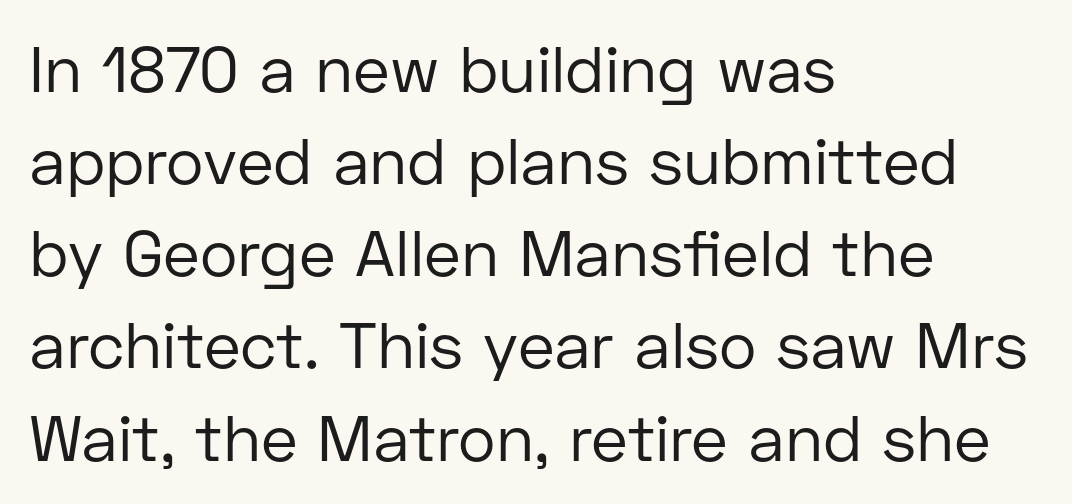
The compositor pushed each line to the left boundary. The horizontal fit of the characters is conventional and even. If you drew a line through each stem, it would be perfectly vertical. A typesetter would label this face a sans. Students, observe: this is what conventionally led text looks like.
